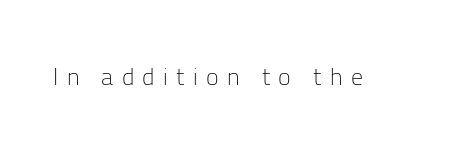
{"italic": "no", "bold": "no", "underline": "no", "letter_spacing": "wide", "letter_spacing_em": 0.35, "glyph_px": 24}
